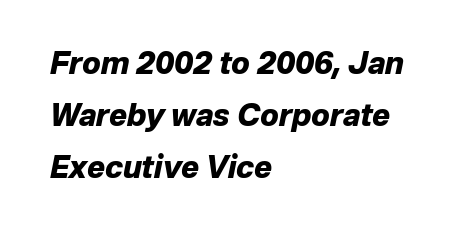
Horizontal alignment here is leftward, the default for most running prose. Varying glyph widths throughout — classic text-font behaviour. How are the letters spaced? Ordinarily, with no added tracking. Is the type slanted? Yes — the strokes lean at a clear angle. You'd pick this weight for a headline — it's a proper bold.
